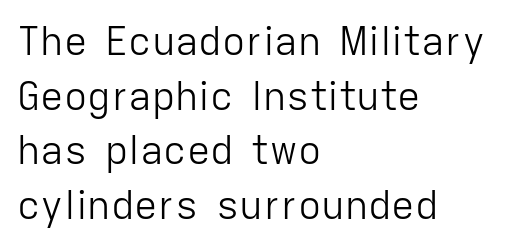
{"serif": "no", "italic": "no", "bold": "no", "weight": "light", "width": "normal", "stroke_contrast": "low", "x_height": "medium", "monospaced": "no", "underline": "no", "align": "left", "line_spacing": "normal", "line_spacing_ratio": 1.4, "letter_spacing": "normal", "letter_spacing_em": 0.0, "glyph_px": 39}
